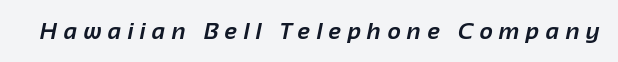
{"bold": "yes", "underline": "no", "letter_spacing": "wide", "letter_spacing_em": 0.28, "glyph_px": 23}
